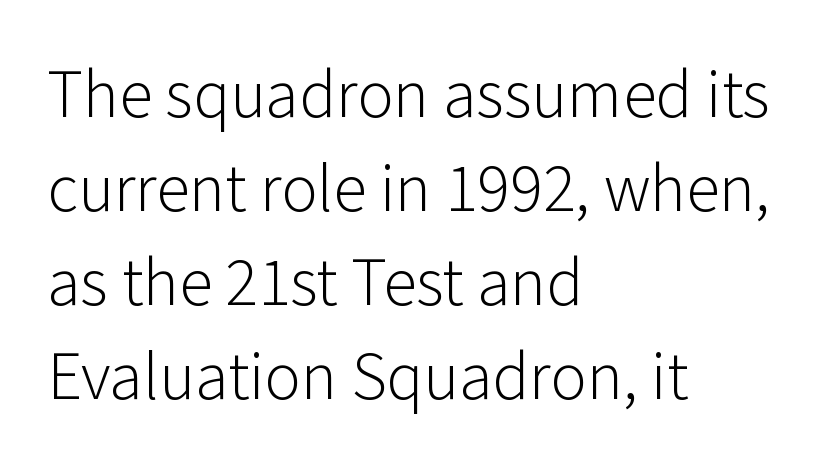
Nobody touched the tracking dial on this one. Letters rest on an invisible, unmarked baseline. The rag falls on the right side of this text block. Whoever set this chose a conventional vertical rhythm.
